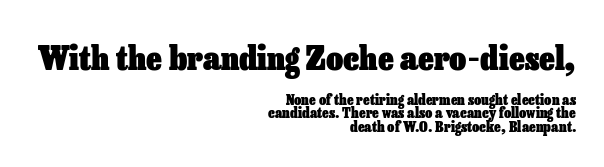
The image shows 33 px heavy type, upright; set right-aligned, tight line spacing (0.98x), normal letter spacing, not underlined; the first (top) block is 2.36x larger; low stroke contrast and a medium x-height.
